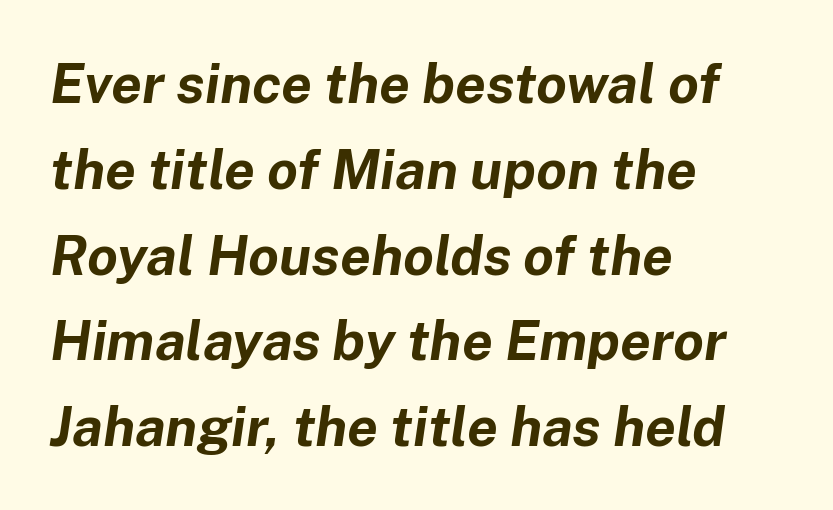
{"italic": "yes", "lean": "right", "slant_degrees": 8, "bold": "yes", "weight": "bold", "width": "normal", "stroke_contrast": "low", "x_height": "medium", "monospaced": "no", "underline": "no", "align": "left", "line_spacing": "normal", "line_spacing_ratio": 1.56, "letter_spacing": "normal", "letter_spacing_em": 0.0, "glyph_px": 55}
